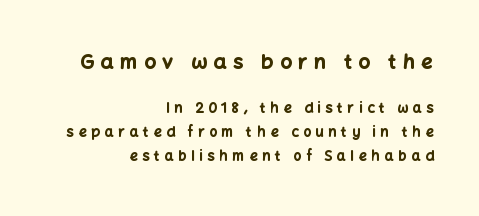
Q: Is the text bold? A: Yes.
Q: Is the text italic (slanted)? A: No, it is upright.
Q: Is the text underlined? A: No.
Q: How is the paragraph aligned? A: Right-aligned.
Q: Is the spacing between letters normal or unusually wide? A: Unusually wide.
Q: Which block of text is set in a larger size, the first (top) or the second (bottom)? A: The first (top) one.
